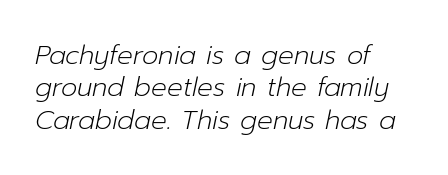
Q: Is the text bold? A: No.
Q: Is the text italic (slanted)? A: Yes, it leans right by about 12 degrees.
Q: Is the text underlined? A: No.
Q: How is the paragraph aligned? A: Left-aligned.
Q: Is the spacing between letters normal or unusually wide? A: Normal.
Q: Is the spacing between lines tight, normal or loose? A: Normal.
